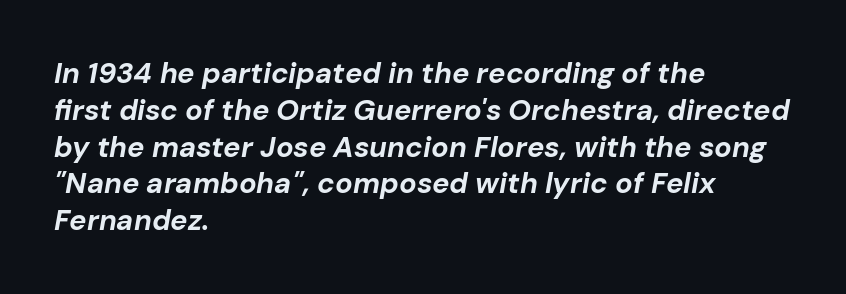
Q: Is the text bold? A: Yes.
Q: Is the text italic (slanted)? A: Yes, it leans right by about 10 degrees.
Q: Is the text underlined? A: No.
Q: How is the paragraph aligned? A: Left-aligned.
Q: Is the spacing between letters normal or unusually wide? A: Normal.
Q: Is the spacing between lines tight, normal or loose? A: Normal.
Q: Width (condensed, normal, or wide)? A: Normal.
Q: Stroke contrast? A: Low.
Q: x-height? A: Medium.
Q: Monospaced? A: No.
